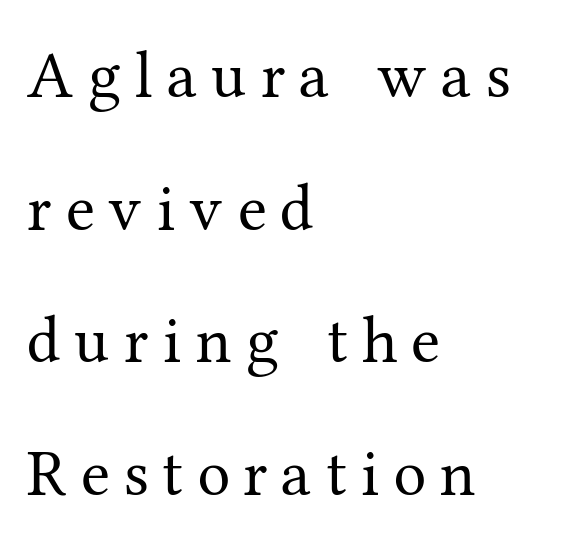
Substantial extra tracking has been applied to these lines. Unbolded letterforms with no extra heft. Vertical spacing — loose. Honestly, there is no underline to notice here at all. Looks like regular typesetting: each glyph gets only the width it needs. Upright lettering throughout.
